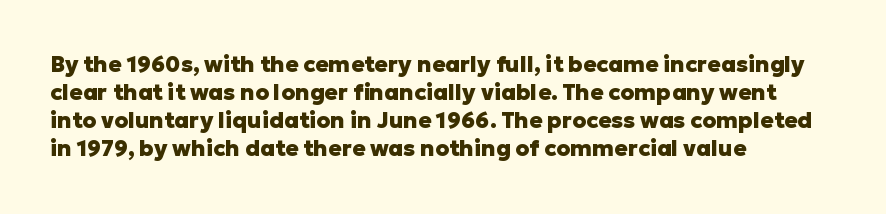
The image shows 22 px bold type, upright; set left-aligned, normal line spacing (1.28x), normal letter spacing, not underlined.
